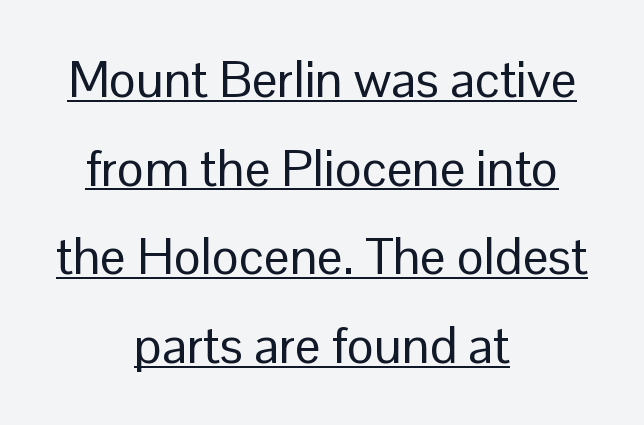
The image shows 51 px regular-weight sans-serif type, upright; set centered, line spacing 1.74x, normal letter spacing, underlined; low stroke contrast and a medium x-height.
